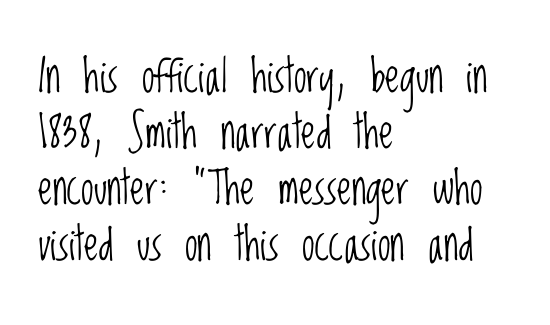
{"serif": "no", "italic": "no", "bold": "no", "weight": "light", "width": "condensed", "stroke_contrast": "low", "x_height": "large", "monospaced": "no", "underline": "no", "align": "left", "line_spacing_ratio": 1.22, "letter_spacing": "normal", "letter_spacing_em": 0.0, "glyph_px": 46}
